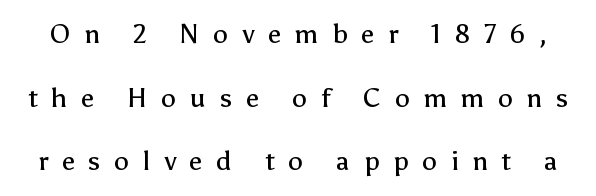
If you measured baseline to baseline, you'd find a long distance. No word sits above an underline. Italic? Not at all — the glyphs are vertical. Spacing between characters has been opened up far beyond the box default. No chunkiness to these letters — they're not bold.
